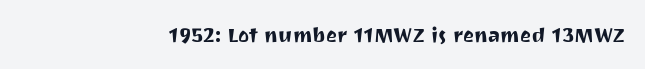
{"italic": "no", "underline": "no", "letter_spacing": "normal", "letter_spacing_em": 0.0, "glyph_px": 21}
